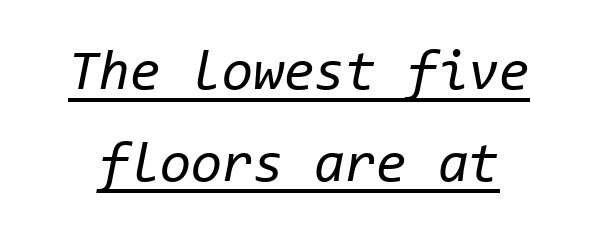
{"italic": "yes", "lean": "right", "slant_degrees": 11, "bold": "no", "weight": "regular", "width": "normal", "stroke_contrast": "low", "x_height": "medium", "monospaced": "yes", "underline": "yes", "line_spacing": "normal", "line_spacing_ratio": 1.64, "letter_spacing": "normal", "letter_spacing_em": 0.0, "glyph_px": 56}
